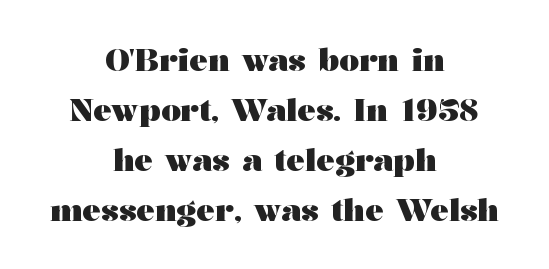
{"serif": "yes", "italic": "no", "bold": "yes", "weight": "heavy", "width": "wide", "stroke_contrast": "medium", "x_height": "medium", "monospaced": "no", "underline": "no", "align": "center", "line_spacing": "normal", "line_spacing_ratio": 1.61, "letter_spacing": "normal", "letter_spacing_em": 0.0, "glyph_px": 31}
